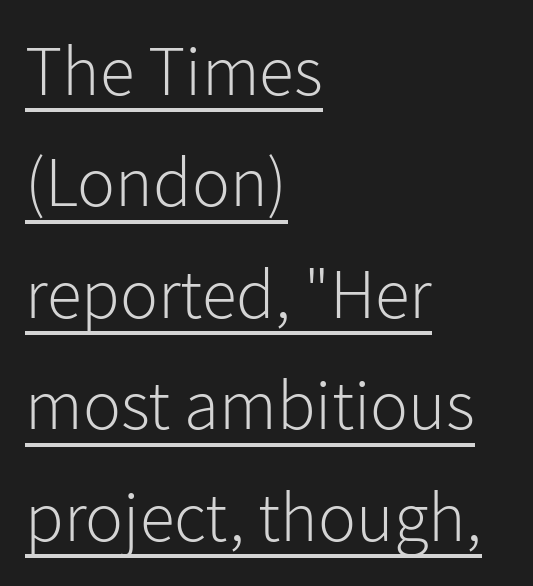
{"serif": "no", "italic": "no", "bold": "no", "weight": "light", "width": "normal", "stroke_contrast": "low", "x_height": "medium", "monospaced": "no", "underline": "yes", "align": "left", "line_spacing": "normal", "line_spacing_ratio": 1.57, "letter_spacing": "normal", "letter_spacing_em": 0.0, "glyph_px": 71}
